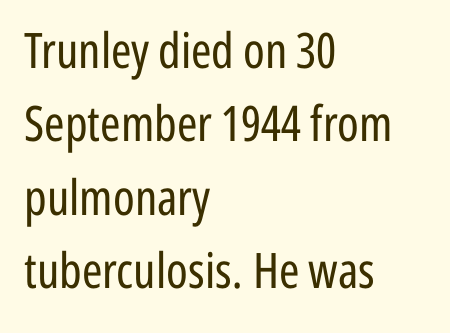
The image shows 49 px regular-weight, condensed sans-serif type, upright; set left-aligned, normal line spacing (1.5x), normal letter spacing, not underlined; low stroke contrast and a medium x-height.
